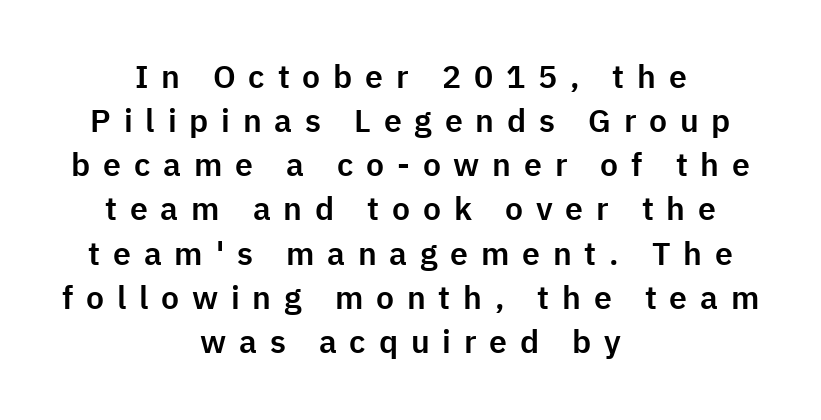
{"serif": "no", "italic": "no", "width": "normal", "stroke_contrast": "low", "x_height": "medium", "monospaced": "no", "underline": "no", "align": "center", "line_spacing": "normal", "line_spacing_ratio": 1.38, "letter_spacing": "wide", "letter_spacing_em": 0.4, "glyph_px": 32}
